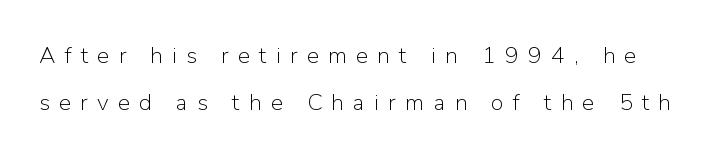
{"italic": "no", "bold": "no", "underline": "no", "line_spacing": "loose", "line_spacing_ratio": 2.04, "letter_spacing": "wide", "letter_spacing_em": 0.4, "glyph_px": 23}
